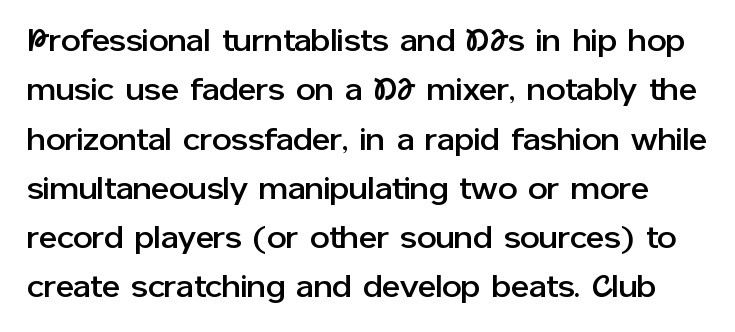
The gap between lines stays unmarked. Line spacing here is normal. The text was rendered using a sans face with plain stroke endings. A typesetter would mark this as roman, not italic. Each word holds together tightly as a unit, with standard inter-letter gaps.
